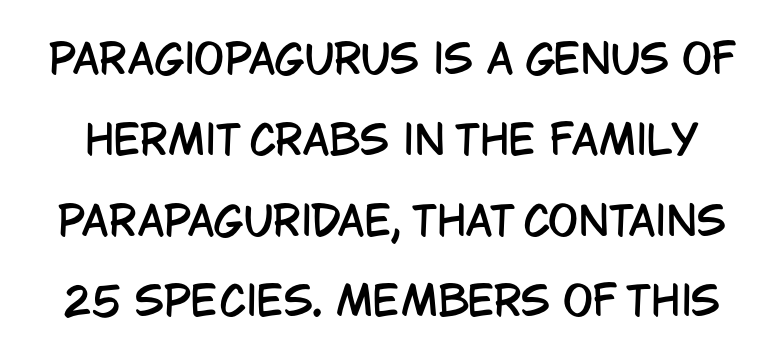
No italicization has been applied; the sample stays upright. Nobody drew a line under any word here. Compared with typical paragraphs, the rows here are farther apart. These lines are rendered in a variable-pitch font. The text was rendered using a sans face with plain stroke endings.
